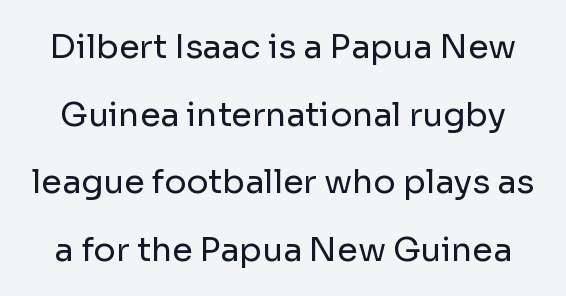
These lines are composed in type without serifs. The axis of the letterforms is exactly vertical. Counters stay open thanks to moderate or lighter strokes. Students, note that the glyphs here touch the page at normal intervals.
